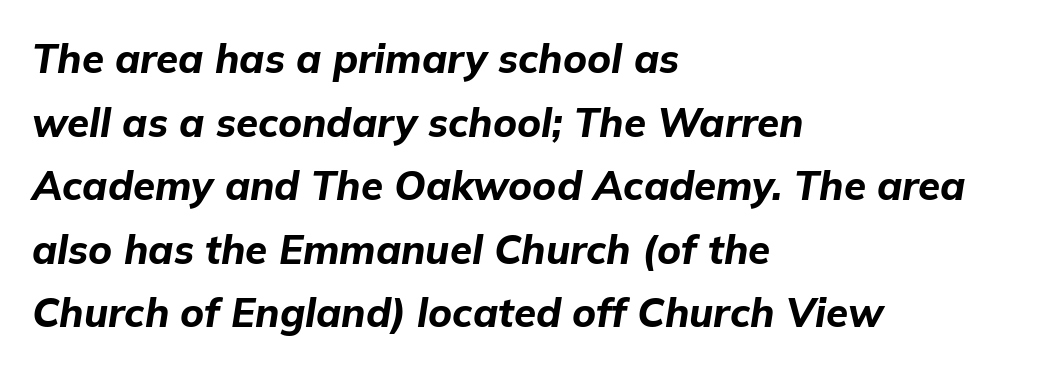
The image shows 40 px bold type, italic (leaning right); set left-aligned, normal line spacing (1.59x), normal letter spacing, not underlined; low stroke contrast and a medium x-height.
